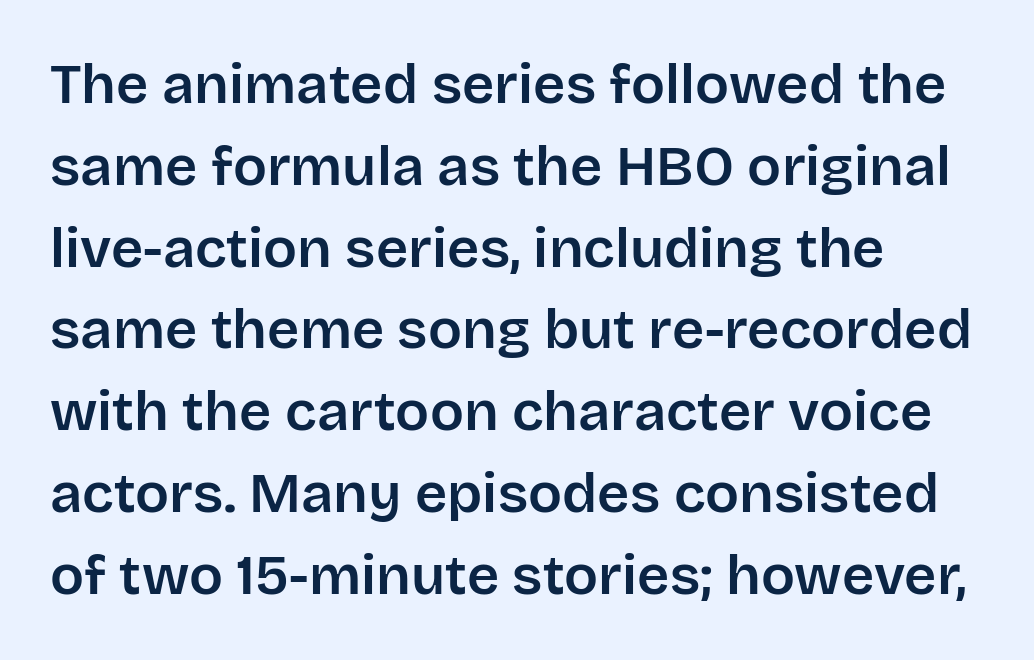
The letters sit at their default tracking, neither squeezed nor spread. Think of a printed novel: that variable character pitch is what you see here. These lines stack with their left ends in a neat column. To sum up the face: it is a sans, with no serifs. What's the leading like? Ordinary, nothing unusual. A roman cut, with each character standing at attention.
